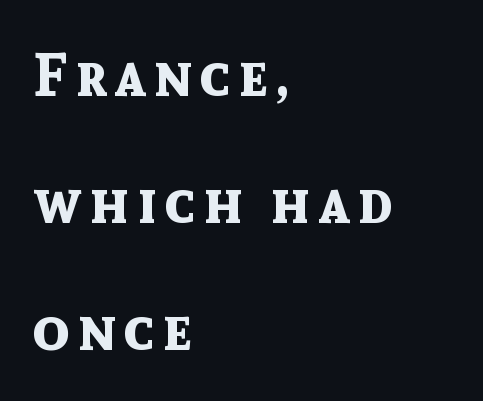
This is sans-serif lettering, the kind often seen on screens and signage. The passage shown stacks its lines with a broad gap. The passage is arranged the way most books set body copy — flush left. You can tell it's not italic because the verticals are truly vertical. A typesetter would call this proportional, since set widths differ per character.
